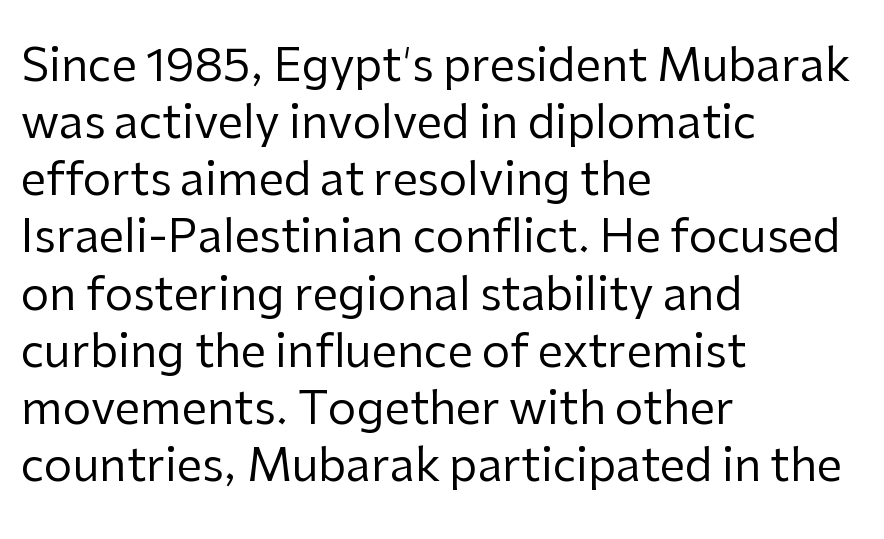
Where is the straight margin? On the left. A bare baseline throughout the passage. No heavy texture on the line: the type isn't bold. Rows of type keep a routine distance in the vertical direction.
